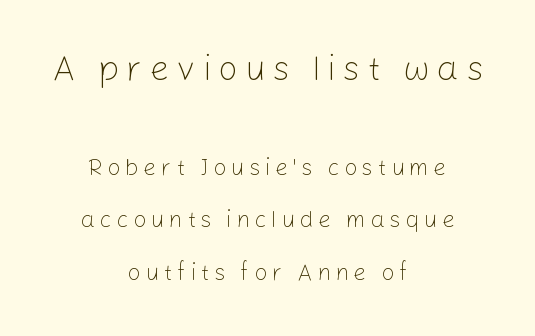
{"serif": "no", "italic": "no", "bold": "no", "weight": "light", "width": "normal", "stroke_contrast": "low", "x_height": "medium", "monospaced": "no", "underline": "no", "align": "center", "line_spacing": "loose", "line_spacing_ratio": 2.28, "letter_spacing": "wide", "letter_spacing_em": 0.2, "larger_block": "first", "size_ratio": 1.52, "glyph_px": 35}
